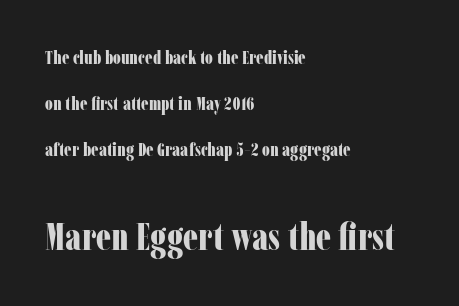
The image shows 38 px bold, condensed serif type, upright; set left-aligned, loose line spacing (2.42x), normal letter spacing, not underlined; the second (bottom) block is 2.0x larger; low stroke contrast and a medium x-height.
